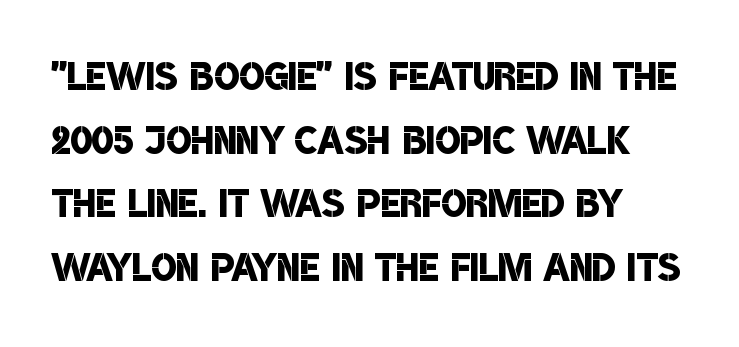
The image shows 53 px semibold, condensed sans-serif type; set left-aligned, line spacing 1.2x, normal letter spacing, not underlined; low stroke contrast and a large x-height.
